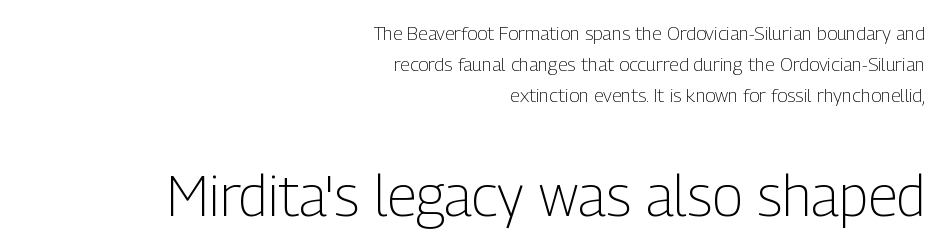
Nope, no serifs anywhere on these letters. The strokes are not fattened; the text isn't bold. How would I describe the line gaps? Plain and ordinary. The axis of the letterforms is exactly vertical.
